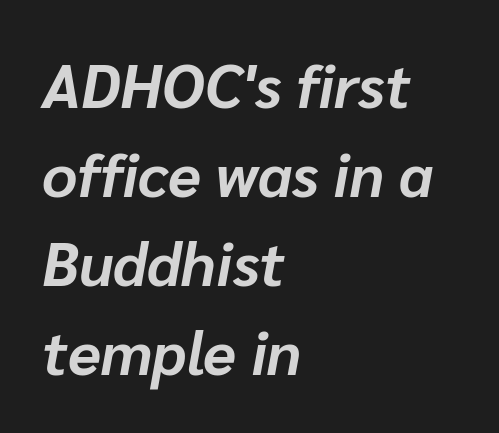
Its strokes are broad and dark, the hallmark of bold type. In terms of letterspacing, this is plain default setting. Here the designer chose a conventional face with non-uniform glyph widths. Each line starts at the same left margin while the right side varies.
